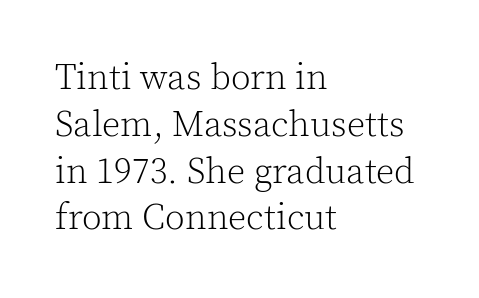
The image shows 36 px light serif type, upright; set left-aligned, normal line spacing (1.3x), normal letter spacing, not underlined; a medium x-height.
